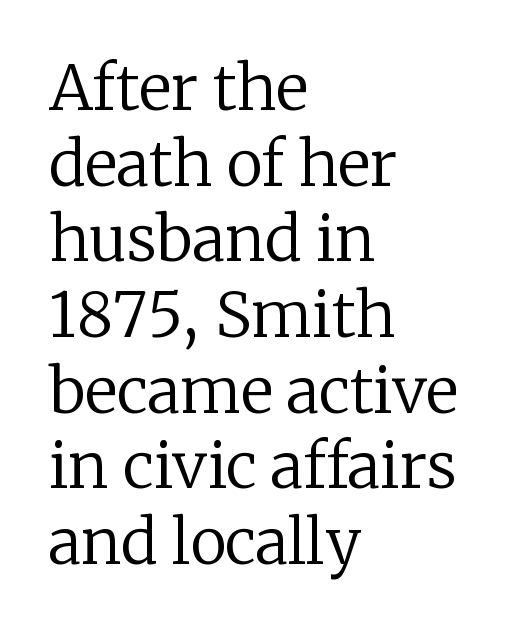
The image shows 62 px regular-weight serif type, upright; set left-aligned, line spacing 1.22x, normal letter spacing, not underlined; low stroke contrast and a medium x-height.
